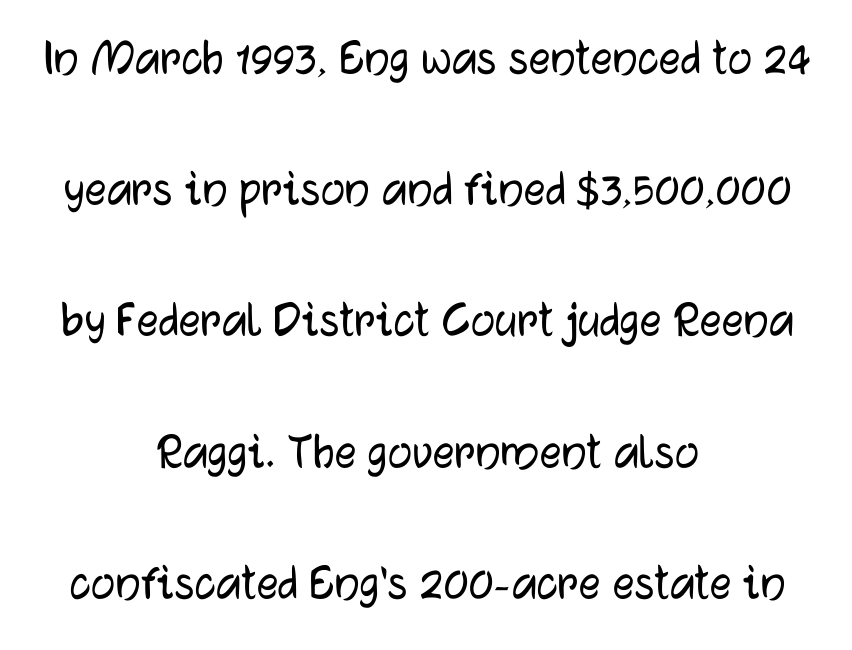
Quick note: underline off. The gaps between neighbouring characters are ordinary and unremarkable. Quick note: interline space is abundant. Posture: vertical. The typesetter chose a symmetrical, centered arrangement here.
